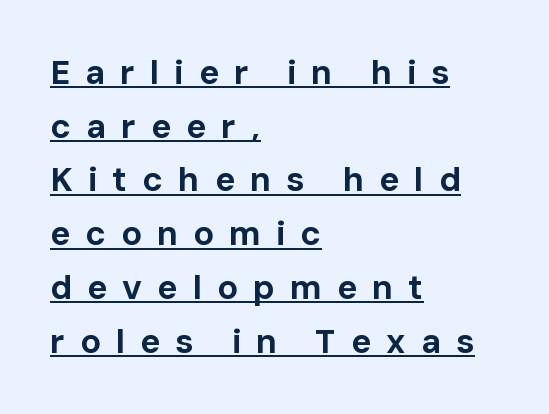
{"serif": "no", "italic": "no", "bold": "yes", "weight": "bold", "width": "normal", "stroke_contrast": "low", "x_height": "medium", "monospaced": "no", "underline": "yes", "align": "left", "line_spacing": "normal", "line_spacing_ratio": 1.58, "letter_spacing": "wide", "letter_spacing_em": 0.44, "glyph_px": 34}
